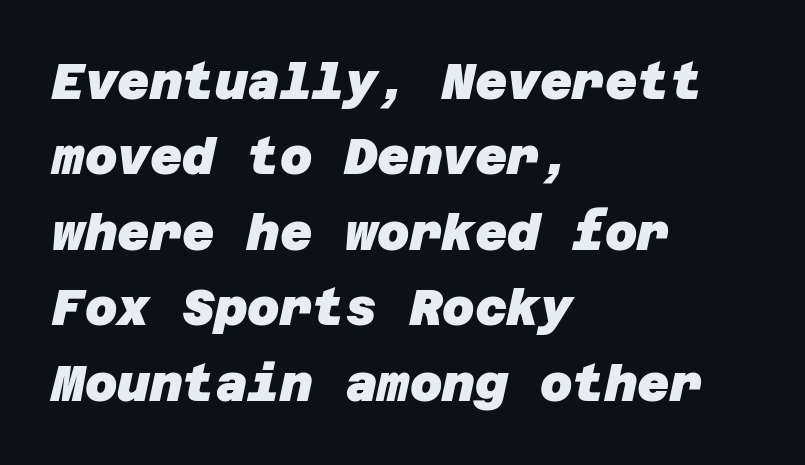
In terms of letterspacing, this is plain default setting. Nope, no serifs anywhere on these letters. The paragraph has a hard left edge and a soft right edge. The face used here has the dense, thick strokes of a bold.
